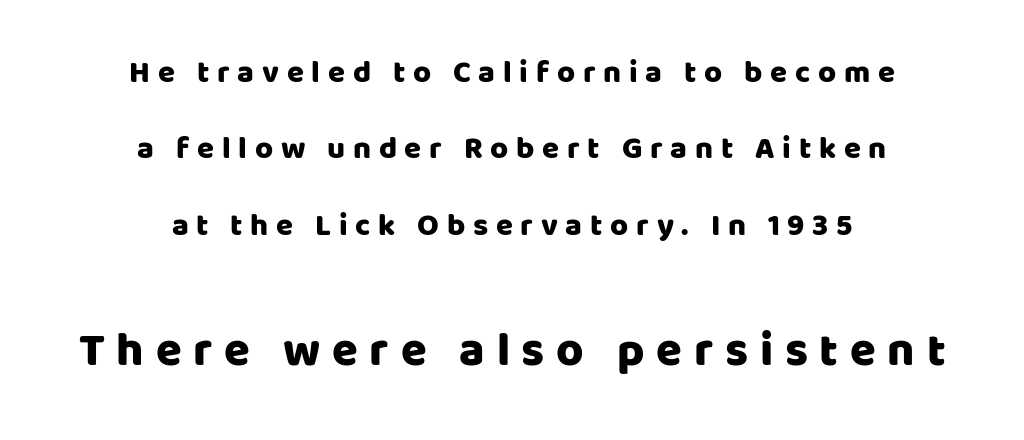
{"serif": "no", "italic": "no", "width": "normal", "stroke_contrast": "low", "x_height": "large", "monospaced": "no", "underline": "no", "align": "center", "line_spacing": "loose", "line_spacing_ratio": 2.46, "letter_spacing": "wide", "letter_spacing_em": 0.25, "larger_block": "second", "size_ratio": 1.52, "glyph_px": 47}
